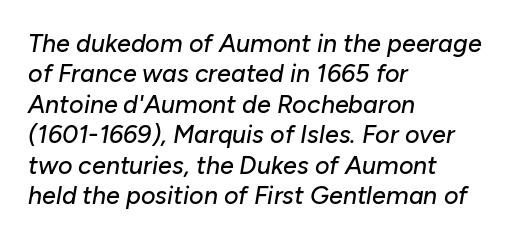
{"italic": "yes", "lean": "right", "slant_degrees": 10, "underline": "no", "align": "left", "line_spacing_ratio": 1.22, "letter_spacing": "normal", "letter_spacing_em": 0.0, "glyph_px": 25}
